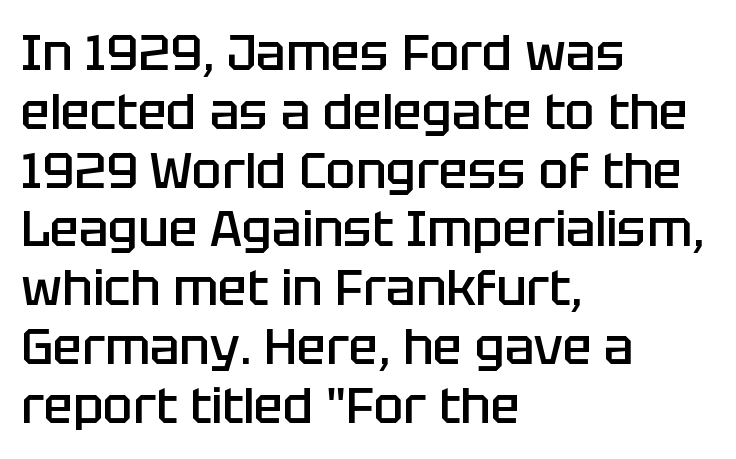
Examine the stroke ends and you'll find no serifs. Tall strokes in this sample are plumb rather than angled. Caption: multi-line text, flush left, ragged right. The rendering uses natural spacing where letterforms have individual widths. The string is rendered with underlining switched off. This sample uses plain, unmodified letter spacing.
